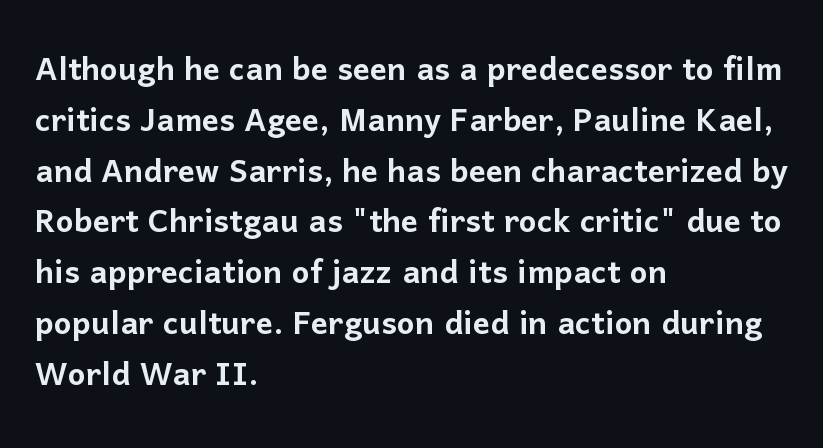
Q: Is the text italic (slanted)? A: No, it is upright.
Q: Is the typeface a serif or a sans-serif typeface? A: Sans-serif.
Q: Is the text underlined? A: No.
Q: How is the paragraph aligned? A: Left-aligned.
Q: Is the spacing between letters normal or unusually wide? A: Normal.
Q: Width (condensed, normal, or wide)? A: Normal.
Q: Stroke contrast? A: Low.
Q: x-height? A: Medium.
Q: Monospaced? A: No.
